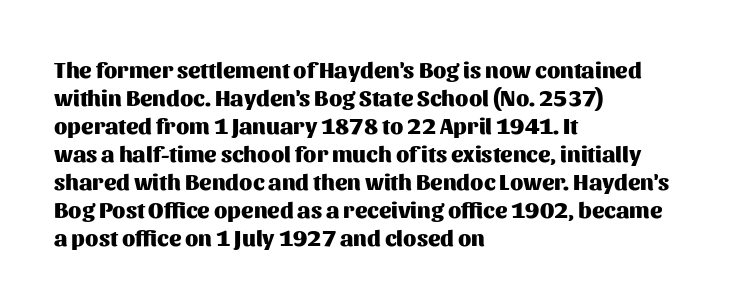
The image shows 23 px bold type, upright; set left-aligned, line spacing 1.22x, normal letter spacing, not underlined.
